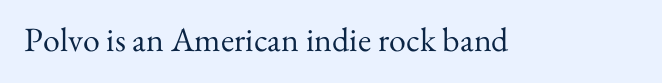
{"serif": "yes", "italic": "no", "bold": "no", "weight": "regular", "width": "normal", "stroke_contrast": "medium", "x_height": "small", "monospaced": "no", "underline": "no", "letter_spacing": "normal", "letter_spacing_em": 0.0, "glyph_px": 34}
